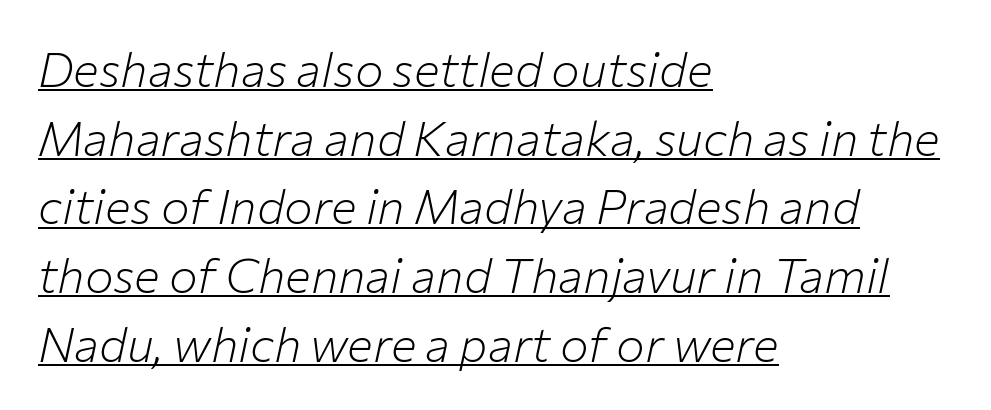
{"italic": "yes", "lean": "right", "slant_degrees": 12, "bold": "no", "weight": "light", "width": "normal", "stroke_contrast": "low", "x_height": "medium", "monospaced": "no", "underline": "yes", "align": "left", "line_spacing": "normal", "line_spacing_ratio": 1.43, "letter_spacing": "normal", "letter_spacing_em": 0.0, "glyph_px": 48}
